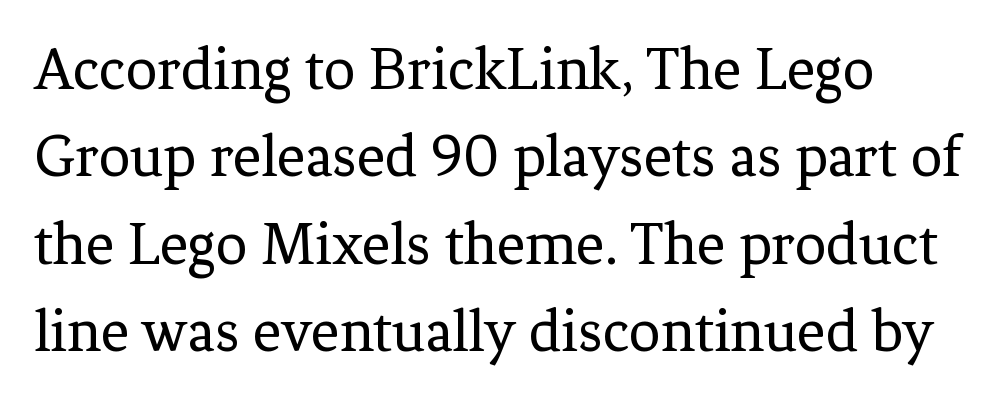
{"serif": "yes", "italic": "no", "bold": "no", "weight": "regular", "width": "normal", "stroke_contrast": "low", "x_height": "medium", "monospaced": "no", "underline": "no", "align": "left", "line_spacing": "normal", "line_spacing_ratio": 1.41, "letter_spacing": "normal", "letter_spacing_em": 0.0, "glyph_px": 62}
